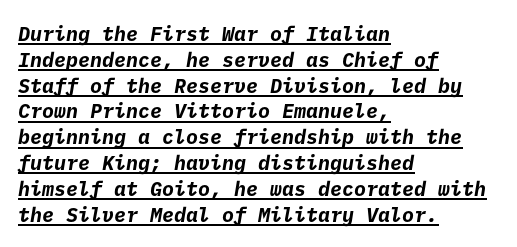
The horizontal fit of the characters is conventional and even. Short and long lines alike share a common starting point at left. Emphasis by weight is at full strength: bold. Does a line run under the words? Yes, clearly.
